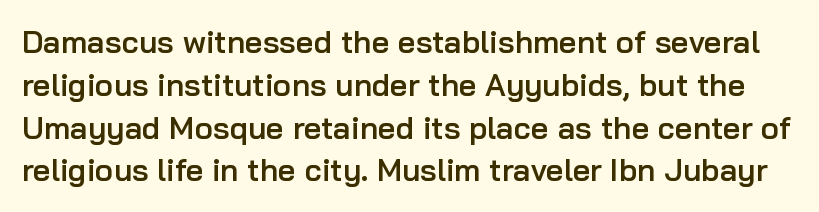
No extra tracking has been applied to these lines. Serif or sans? Sans — the stroke terminals are bare. Quick note: not italic, upright. The rendering uses a semibold face; strokes are thickened but not to full bold.
